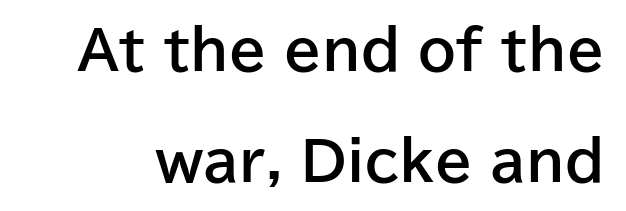
Q: Is the text bold? A: Yes.
Q: Is the text italic (slanted)? A: No, it is upright.
Q: Is the typeface a serif or a sans-serif typeface? A: Sans-serif.
Q: Is the text underlined? A: No.
Q: Is the spacing between letters normal or unusually wide? A: Normal.
Q: Is the spacing between lines tight, normal or loose? A: Loose.
Q: Width (condensed, normal, or wide)? A: Normal.
Q: Stroke contrast? A: Low.
Q: x-height? A: Medium.
Q: Monospaced? A: No.
